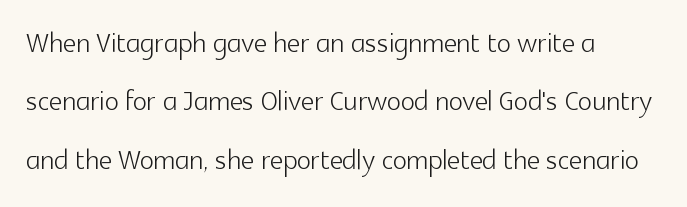
The image shows 37 px light sans-serif type, upright; set left-aligned, normal line spacing (1.58x), normal letter spacing, not underlined; a medium x-height.
